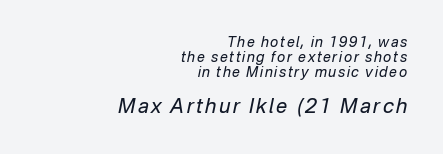
Q: Is the text bold? A: No.
Q: Is the text italic (slanted)? A: Yes, it leans right by about 12 degrees.
Q: Is the text underlined? A: No.
Q: How is the paragraph aligned? A: Right-aligned.
Q: Is the spacing between lines tight, normal or loose? A: Tight.
Q: Which block of text is set in a larger size, the first (top) or the second (bottom)? A: The second (bottom) one.
